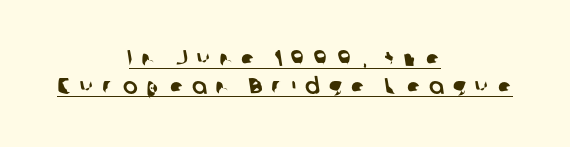
Q: Is the text underlined? A: Yes.
Q: How is the paragraph aligned? A: Centered.
Q: Is the spacing between letters normal or unusually wide? A: Unusually wide.
Q: Is the spacing between lines tight, normal or loose? A: Normal.
